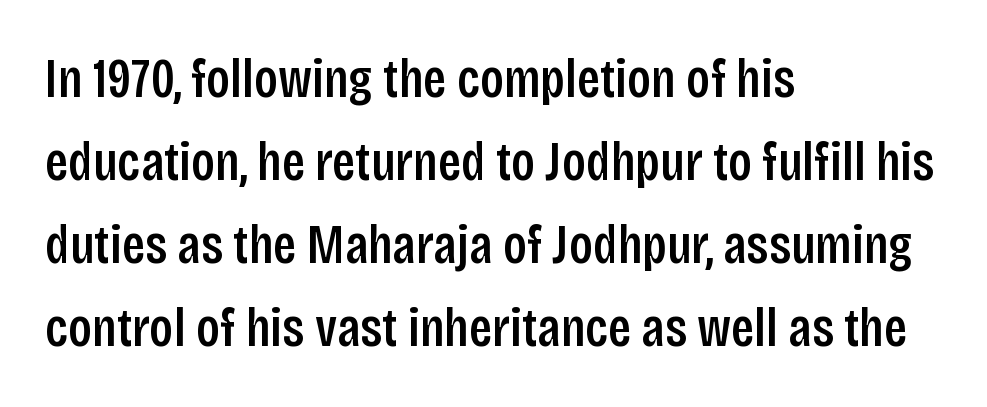
The image shows 55 px semibold, condensed sans-serif type, upright; set left-aligned, normal line spacing (1.51x), normal letter spacing, not underlined; low stroke contrast and a large x-height.
